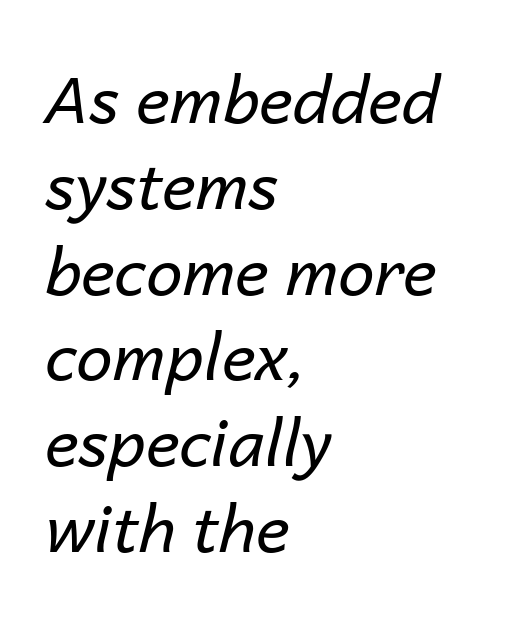
The paragraph shown leans on its left margin. No letter is thick-stroked: the sample isn't bold. Observe the ordinary spacing: letters are neighbours, not strangers. The foot of each line stays bare and open. The specimen reads as italic at a glance.
